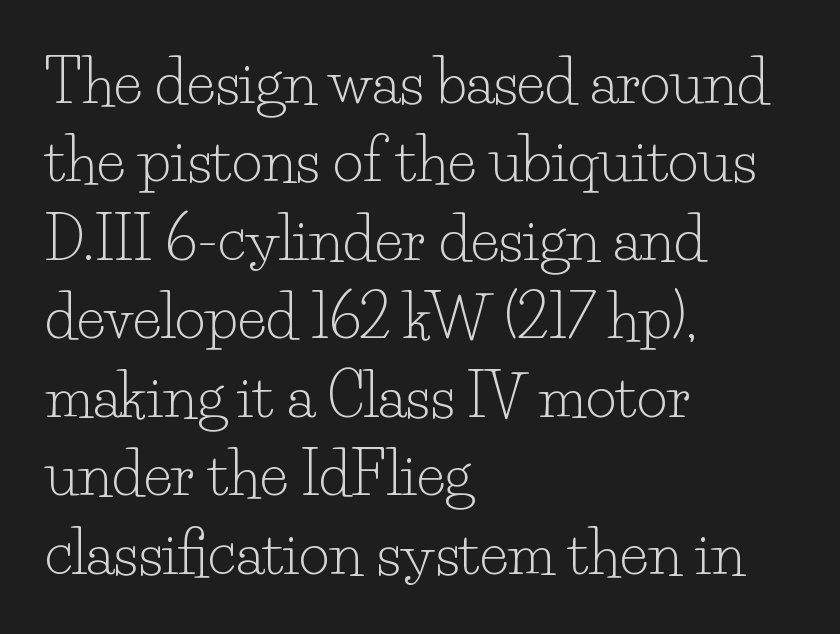
The image shows 59 px light serif type, upright; set left-aligned, normal line spacing (1.33x), normal letter spacing, not underlined; low stroke contrast and a small x-height.
